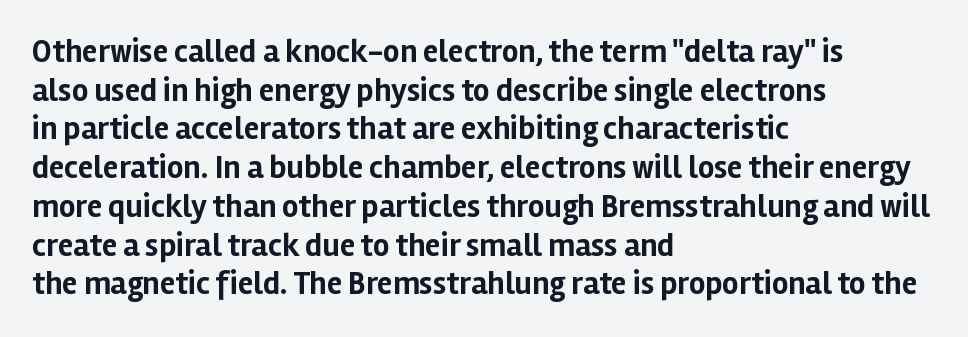
These lines are rendered in a variable-pitch font. Horizontally, the lines are justified to the leading edge only. This is the regular roman posture of the typeface. Strong, thick strokes mark this as bold type. The line texture is even and compact thanks to regular tracking. This sample uses a sans-serif face.
